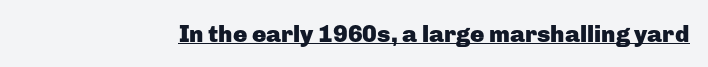
Q: Is the text bold? A: Yes.
Q: Is the text italic (slanted)? A: No, it is upright.
Q: Is the text underlined? A: Yes.
Q: Is the spacing between letters normal or unusually wide? A: Normal.
